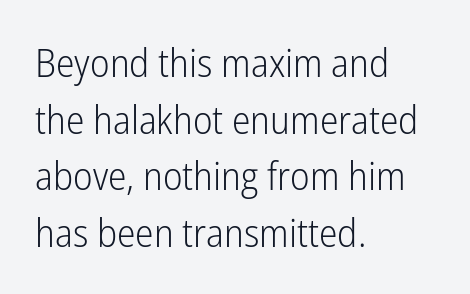
Is this a sans? Yes — the strokes have no serifs. The rendering uses natural spacing where letterforms have individual widths. Compared with typical body copy, the letter spacing here is the same. A student would call this left alignment; a typographer would say flush left, rag right. The rendering uses a moderate line-height, typical for paragraphs. Rendered with straight, roman letterforms.
